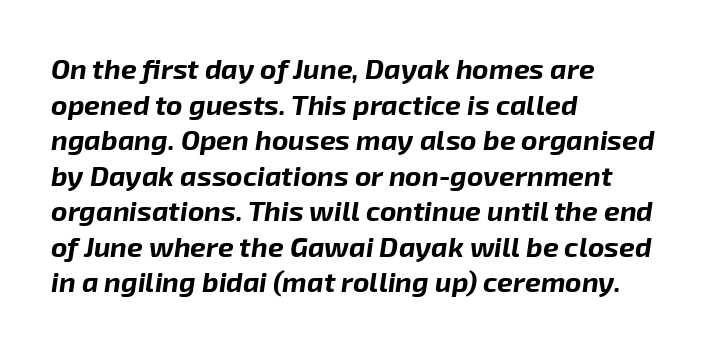
The image shows 28 px bold type, italic (leaning right); set left-aligned, normal line spacing (1.27x), normal letter spacing, not underlined; low stroke contrast and a medium x-height.
